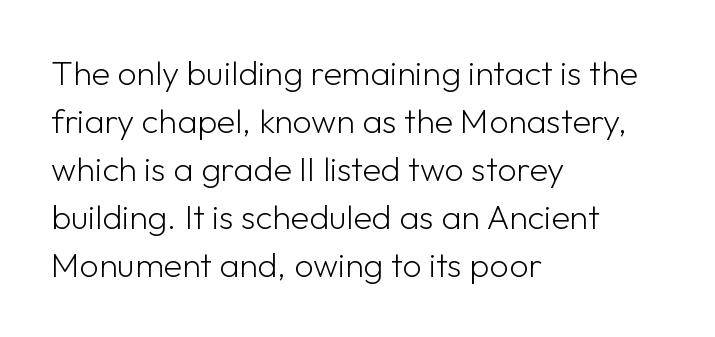
Look at the bottom of the vertical strokes: they stop flat, with no serifs. Just letters on the line, the space beneath them empty. Varying glyph widths throughout — classic text-font behaviour. Left-aligned paragraph, ragged on the right. Short note: letters normally spaced. The typesetting does not lean heavy: it is not bold.
